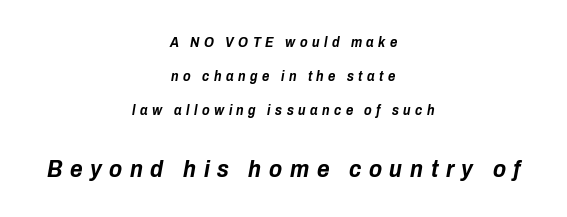
{"italic": "yes", "lean": "right", "slant_degrees": 10, "bold": "yes", "underline": "no", "align": "center", "line_spacing": "loose", "line_spacing_ratio": 2.42, "letter_spacing": "wide", "letter_spacing_em": 0.32, "larger_block": "second", "size_ratio": 1.71, "glyph_px": 24}
